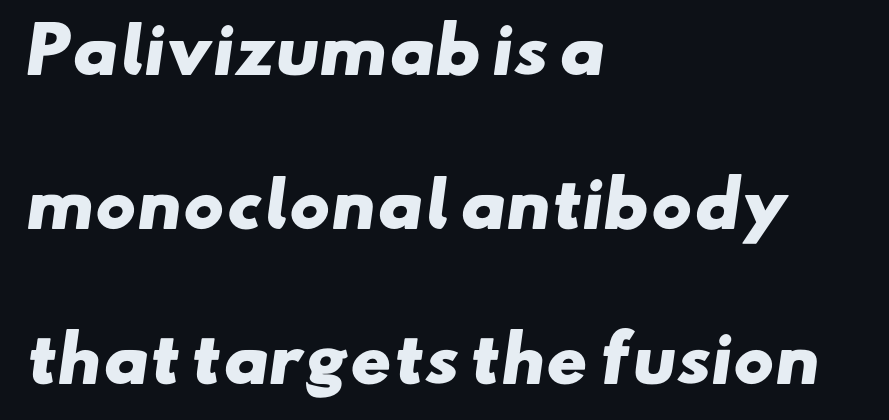
Check where the strokes stop: nothing finishes them off — pure sans. Observe the ordinary spacing: letters are neighbours, not strangers. These words are printed bold, with thick strokes throughout. The letters advance in unequal steps, a hallmark of proportional type. The zone under the glyphs is completely vacant. A classic flush-left, rag-right setting is used for this passage.
